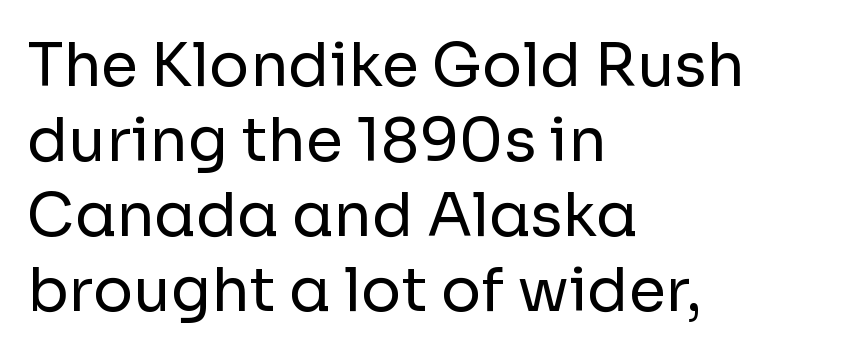
{"serif": "no", "italic": "no", "bold": "no", "weight": "regular", "width": "normal", "stroke_contrast": "low", "x_height": "medium", "monospaced": "no", "underline": "no", "align": "left", "line_spacing": "normal", "line_spacing_ratio": 1.25, "letter_spacing": "normal", "letter_spacing_em": 0.0, "glyph_px": 60}
